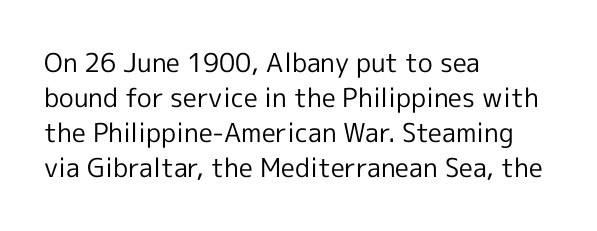
The image shows 26 px text type, upright; set left-aligned, normal line spacing (1.35x), normal letter spacing, not underlined.
